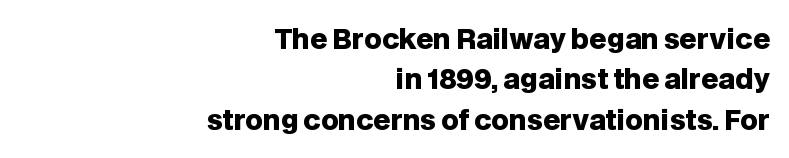
{"italic": "no", "bold": "yes", "underline": "no", "align": "right", "line_spacing": "normal", "line_spacing_ratio": 1.5, "letter_spacing": "normal", "letter_spacing_em": 0.0, "glyph_px": 27}
